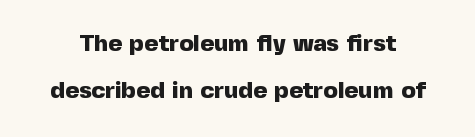
Q: Is the text bold? A: Yes.
Q: Is the text italic (slanted)? A: No, it is upright.
Q: Is the text underlined? A: No.
Q: Is the spacing between letters normal or unusually wide? A: Normal.
Q: Is the spacing between lines tight, normal or loose? A: Loose.
